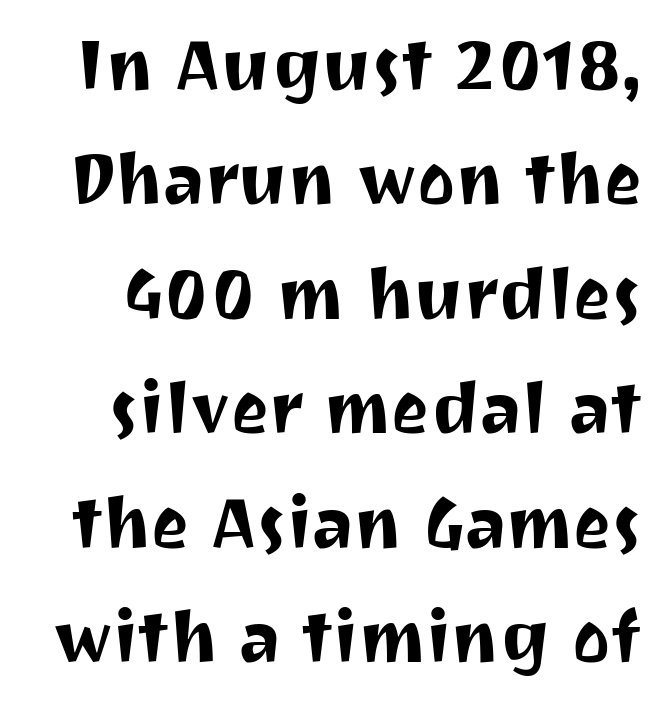
Successive baselines arrive at the customary interval. The type family on display is of the sans-serif kind. The area under the type is left untouched. A typesetter would call this proportional, since set widths differ per character. If you drew a line through each stem, it would be perfectly vertical.
